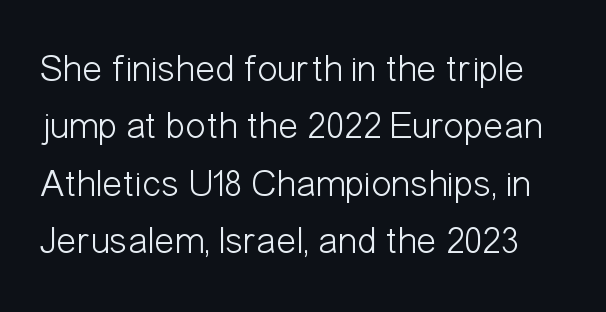
The vertical gap from one line to the next is medium. Characters follow at the spacing the type designer built in. This rendering features lettering with no underline. Tall strokes in this sample are plumb rather than angled. I'd call this a sans setting — the letters go barefoot.
